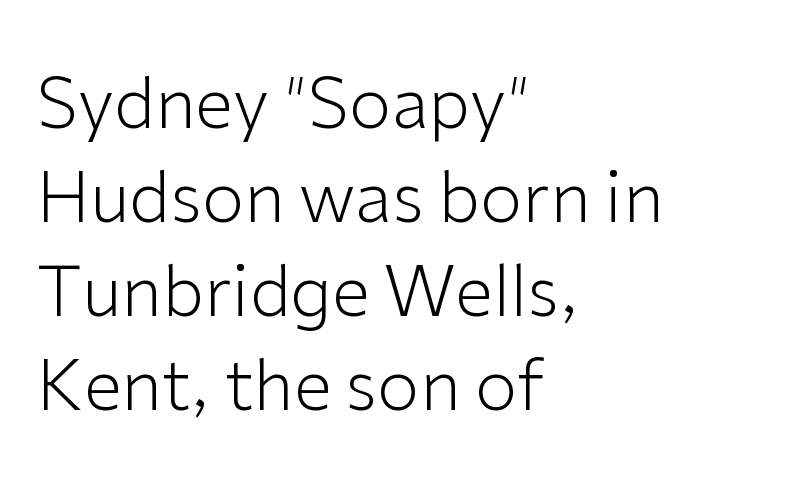
The rows are spaced the way most documents space them. Here the glyphs are tracked normally, forming tight word shapes. Unbolded letterforms with no extra heft. Classification — sans serif. The strip under each line holds only bare page. This sample has the flowing, uneven cadence of proportional lettering.
